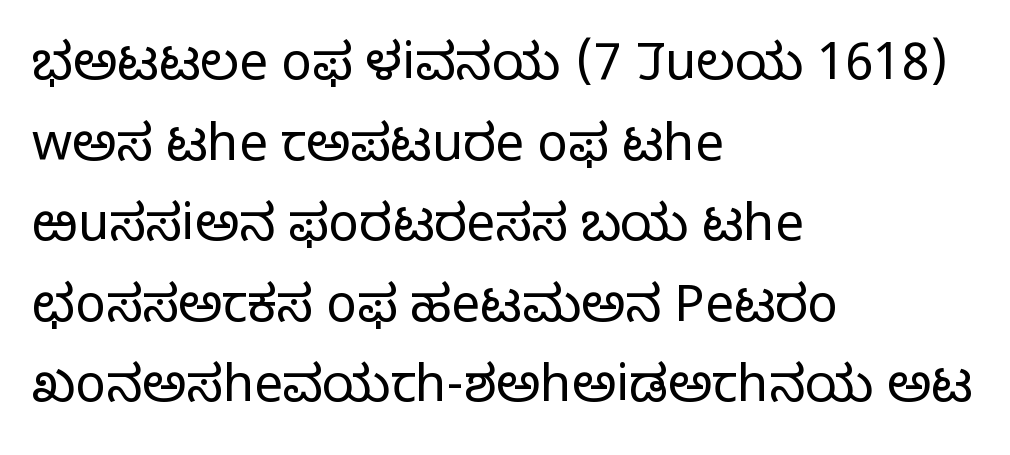
A normal amount of white space separates one row of letters from the next. The strip under each line holds only bare page. What kind of face is this? One without serifs — a sans. Unbolded letterforms with no extra heft.
